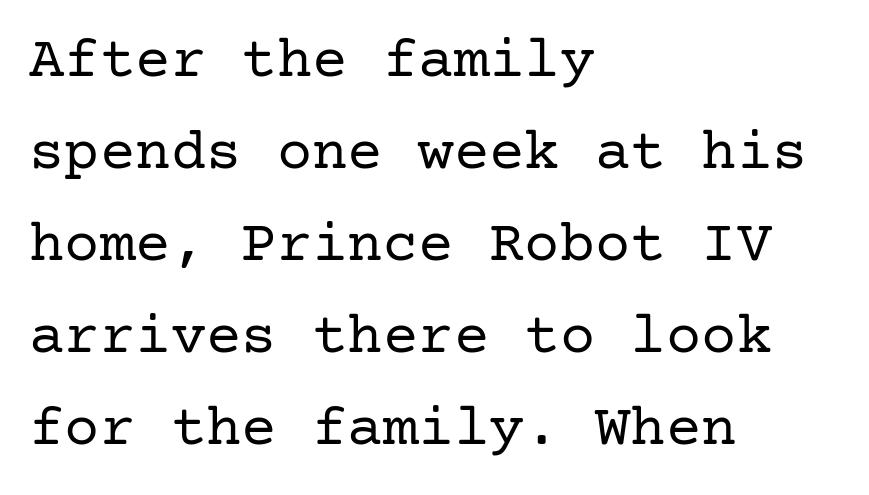
No heavy texture on the line: the type isn't bold. Underlining? Definitely not there. The rag falls on the right side of this text block. Unlike a clean sans, this face finishes its strokes with serifs. The letters sit at their default tracking, neither squeezed nor spread. Leading: standard.
